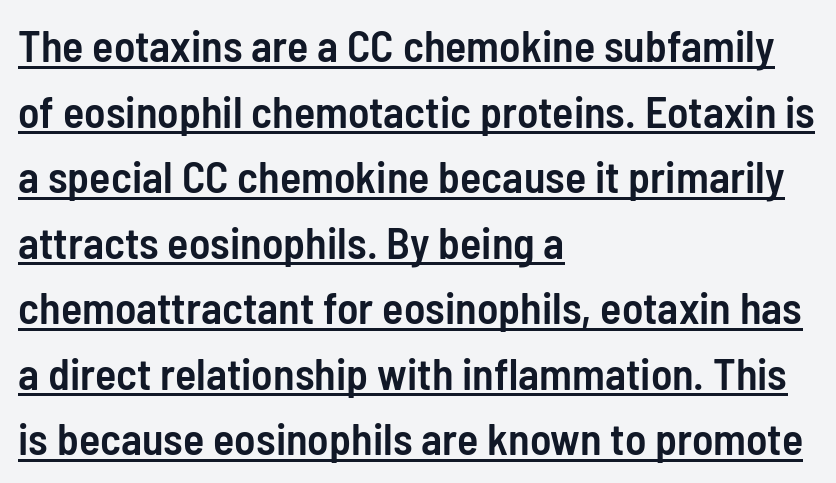
{"serif": "no", "italic": "no", "bold": "semi", "weight": "semibold", "width": "condensed", "stroke_contrast": "low", "x_height": "medium", "monospaced": "no", "underline": "yes", "align": "left", "line_spacing": "normal", "line_spacing_ratio": 1.49, "letter_spacing": "normal", "letter_spacing_em": 0.0, "glyph_px": 44}
